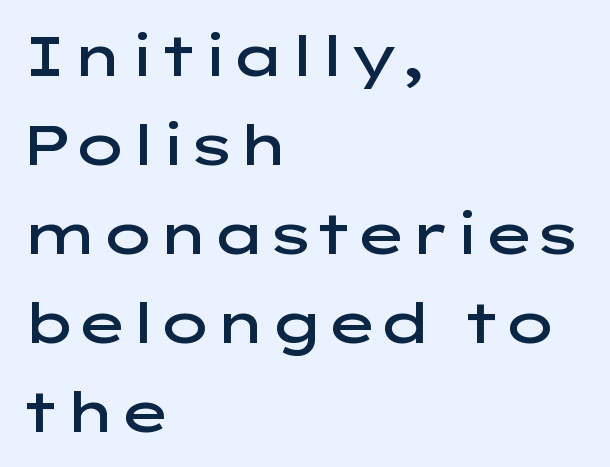
Honestly, the row spacing looks completely unremarkable. Typesetter's note: demi weight, one step under bold. These lines are set flush left with a ragged right edge. The face used here is proportionally spaced, like ordinary book or web type. Do the letters lean? They stand straight. What kind of face is this? One without serifs — a sans.
